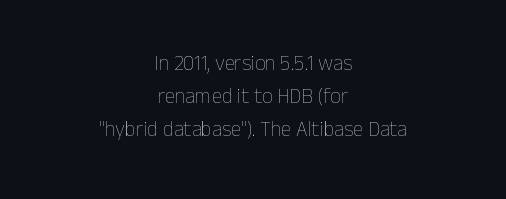
Between one letter and the next there's only the usual sliver of space. The gap between lines stays unmarked. Ordinary non-slanted type is in use. The rendering positions every line midway between the sides. Unbolded letterforms with no extra heft. The block of text has a typical density, with ordinary space between rows.
